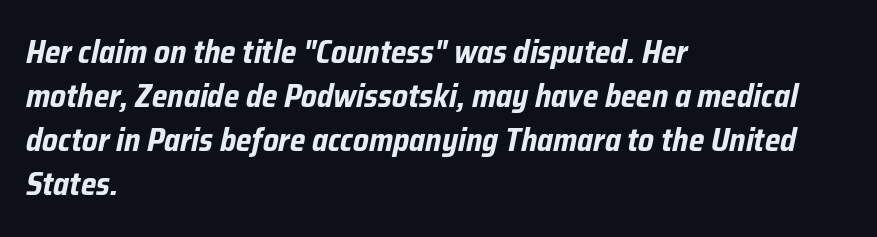
Q: Is the text bold? A: Yes.
Q: Is the text italic (slanted)? A: Yes, it leans right by about 12 degrees.
Q: Is the text underlined? A: No.
Q: How is the paragraph aligned? A: Left-aligned.
Q: Is the spacing between letters normal or unusually wide? A: Normal.
Q: Is the spacing between lines tight, normal or loose? A: Normal.
Q: Width (condensed, normal, or wide)? A: Condensed.
Q: Stroke contrast? A: Low.
Q: x-height? A: Medium.
Q: Monospaced? A: No.
